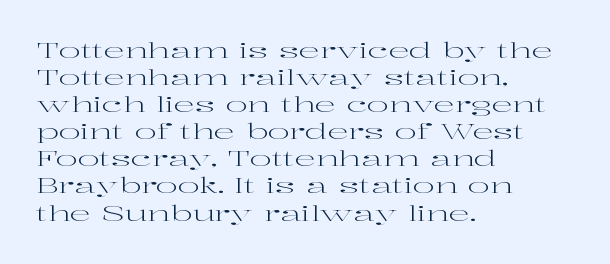
Q: Is the text bold? A: No.
Q: Is the text italic (slanted)? A: No, it is upright.
Q: Is the text underlined? A: No.
Q: How is the paragraph aligned? A: Left-aligned.
Q: Is the spacing between letters normal or unusually wide? A: Normal.
Q: Is the spacing between lines tight, normal or loose? A: Normal.
